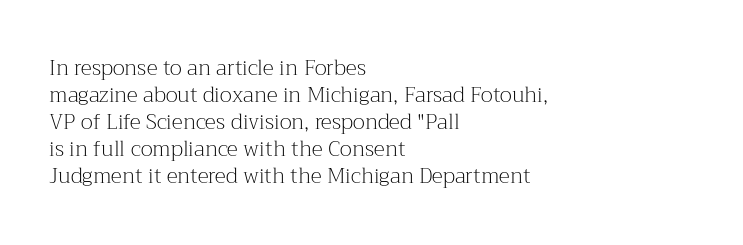
Q: Is the text bold? A: No.
Q: Is the text italic (slanted)? A: No, it is upright.
Q: Is the text underlined? A: No.
Q: How is the paragraph aligned? A: Left-aligned.
Q: Is the spacing between letters normal or unusually wide? A: Normal.
Q: Is the spacing between lines tight, normal or loose? A: Normal.
